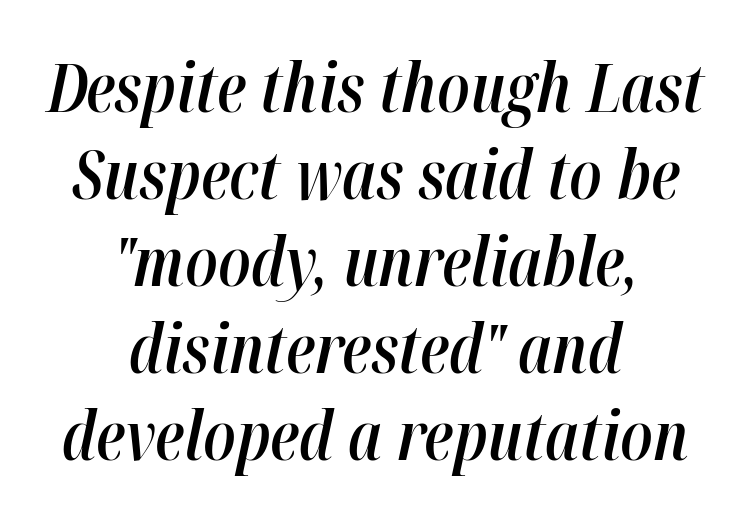
The image shows 67 px semibold, condensed type, italic (leaning right); set centered, normal line spacing (1.3x), normal letter spacing, not underlined; high stroke contrast and a medium x-height.
